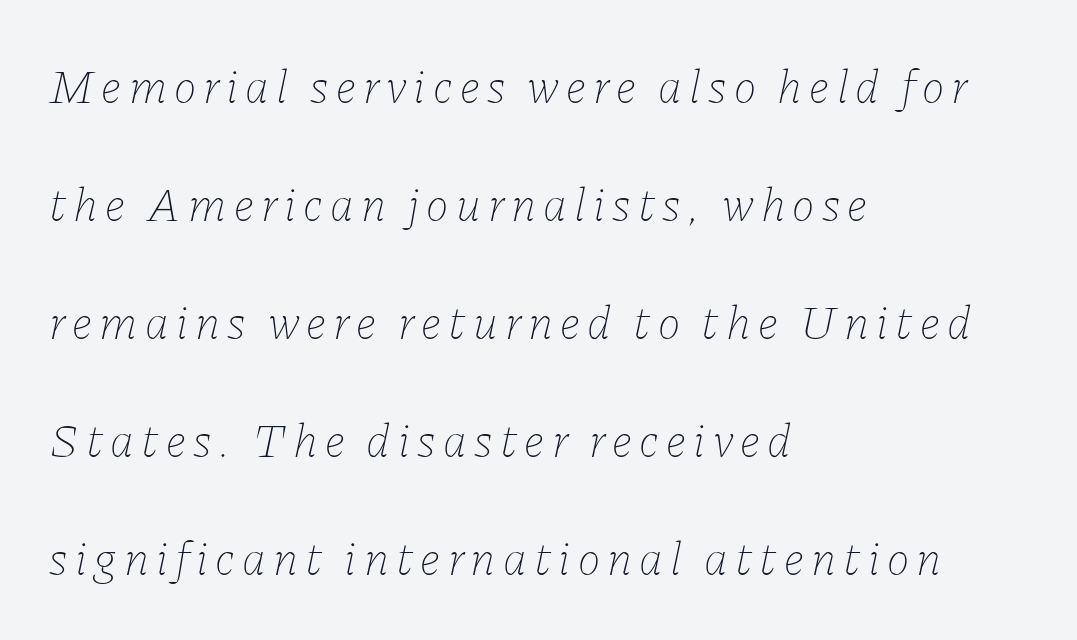
Teacher's note: observe the even left margin — that is flush-left alignment. Glance below the letters and you will spot only blank space. The leading is generous, giving the passage an open texture. The axis of the letterforms is tilted away from vertical. A quiet, ordinary-to-light weight characterises the typeface.
